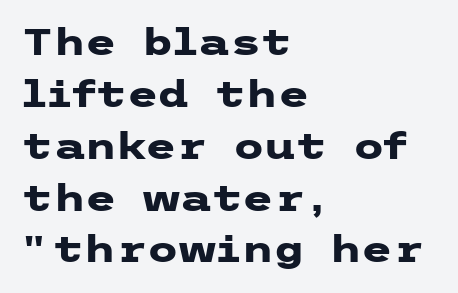
Q: Is the text bold? A: Yes.
Q: Is the text italic (slanted)? A: No, it is upright.
Q: Is the typeface a serif or a sans-serif typeface? A: Sans-serif.
Q: Is the text underlined? A: No.
Q: How is the paragraph aligned? A: Left-aligned.
Q: Is the spacing between letters normal or unusually wide? A: Normal.
Q: Is the spacing between lines tight, normal or loose? A: Normal.
Q: Width (condensed, normal, or wide)? A: Wide.
Q: Stroke contrast? A: Low.
Q: x-height? A: Medium.
